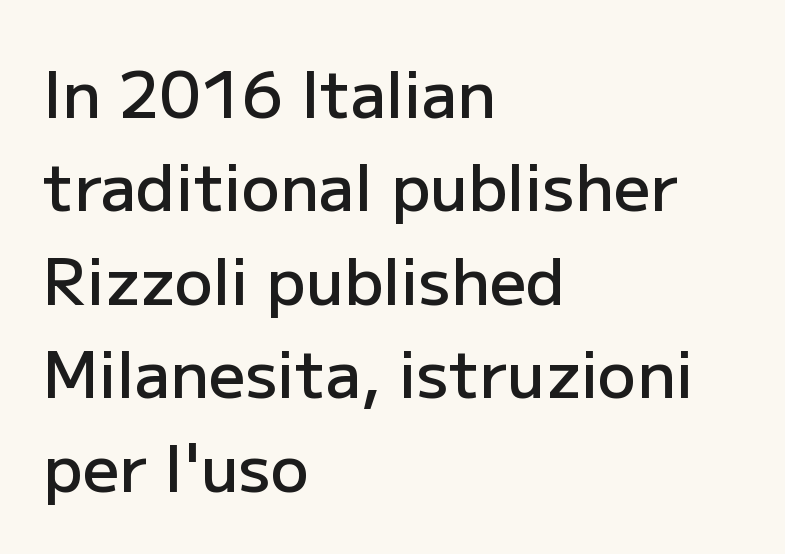
Q: Is the text bold? A: Semi-bold.
Q: Is the text italic (slanted)? A: No, it is upright.
Q: Is the typeface a serif or a sans-serif typeface? A: Sans-serif.
Q: Is the text underlined? A: No.
Q: How is the paragraph aligned? A: Left-aligned.
Q: Is the spacing between letters normal or unusually wide? A: Normal.
Q: Is the spacing between lines tight, normal or loose? A: Normal.
Q: Width (condensed, normal, or wide)? A: Normal.
Q: Stroke contrast? A: Low.
Q: x-height? A: Medium.
Q: Monospaced? A: No.
